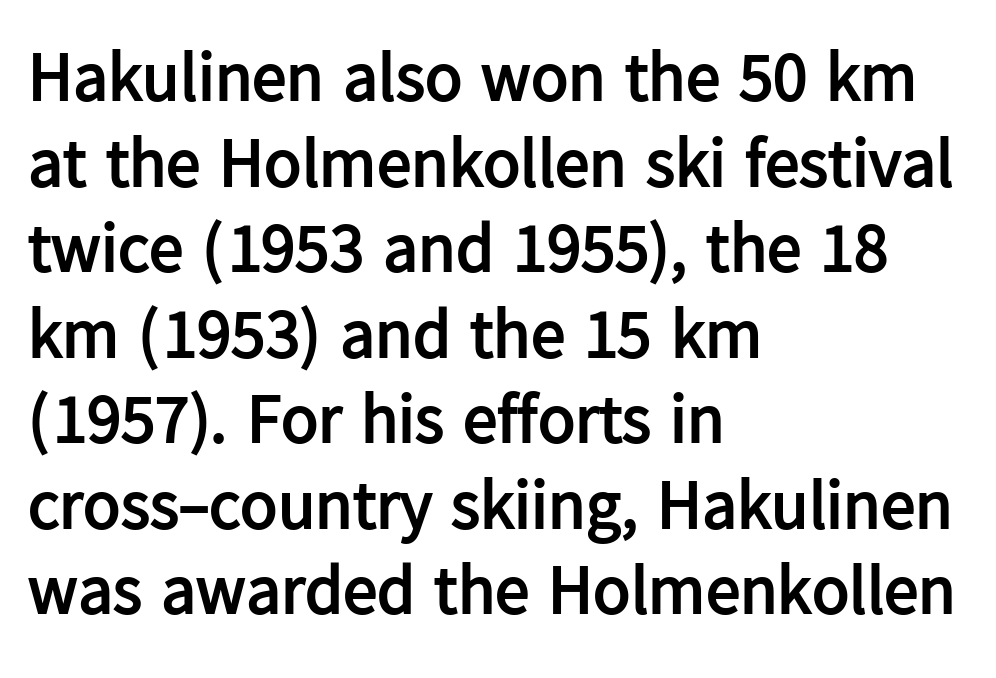
Q: Is the text bold? A: Yes.
Q: Is the text italic (slanted)? A: No, it is upright.
Q: Is the typeface a serif or a sans-serif typeface? A: Sans-serif.
Q: Is the text underlined? A: No.
Q: How is the paragraph aligned? A: Left-aligned.
Q: Is the spacing between letters normal or unusually wide? A: Normal.
Q: Width (condensed, normal, or wide)? A: Normal.
Q: Stroke contrast? A: Low.
Q: x-height? A: Medium.
Q: Monospaced? A: No.
